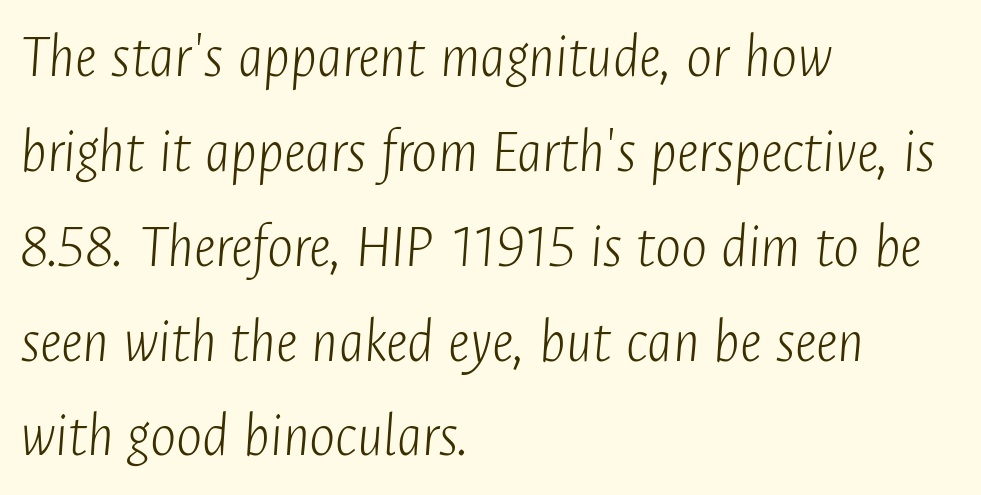
Line spacing here is normal. The space directly below the letters is spotless. The letterforms sit at book weight or below. The letters advance in unequal steps, a hallmark of proportional type. The axis of the letterforms is tilted away from vertical.
